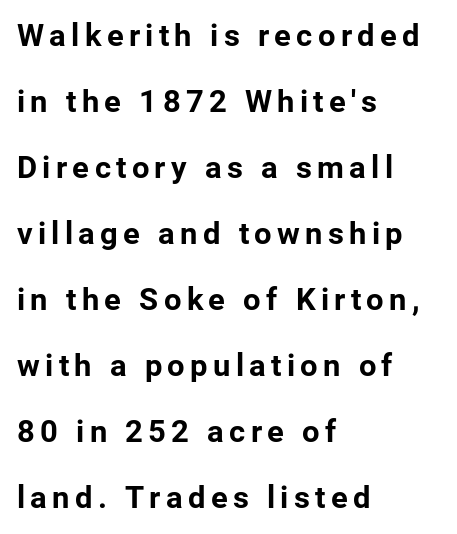
The image shows 31 px bold sans-serif type, upright; set left-aligned, loose line spacing (2.13x), not underlined; low stroke contrast and a medium x-height.
